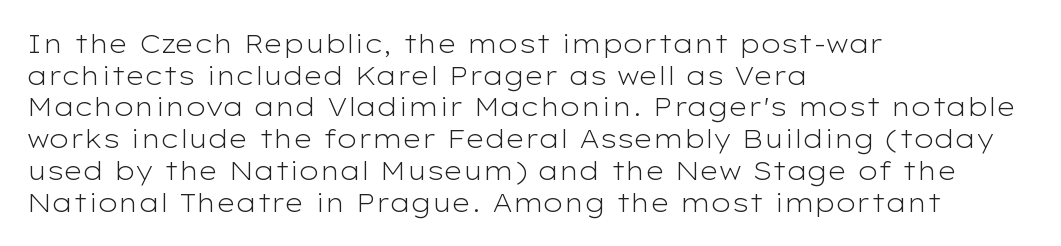
Q: Is the text bold? A: No.
Q: Is the text italic (slanted)? A: No, it is upright.
Q: Is the text underlined? A: No.
Q: How is the paragraph aligned? A: Left-aligned.
Q: Is the spacing between letters normal or unusually wide? A: Normal.
